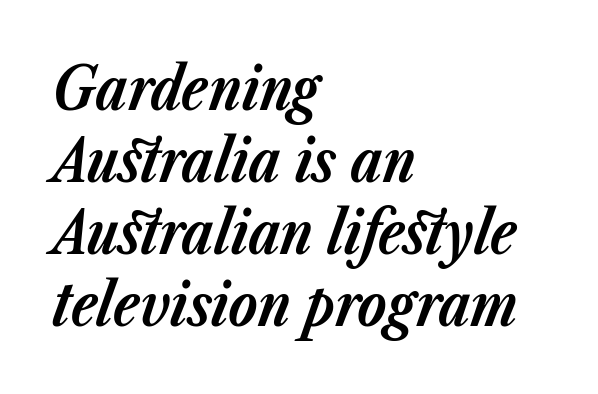
The image shows 59 px bold type, italic (leaning right); set left-aligned, line spacing 1.22x, normal letter spacing, not underlined; low stroke contrast and a medium x-height.
